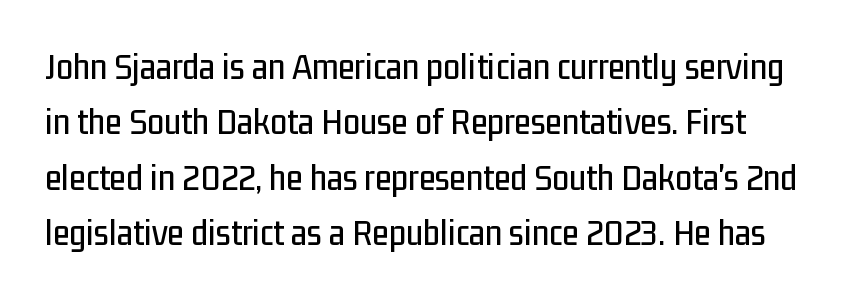
The image shows 38 px condensed sans-serif type, upright; set normal line spacing (1.46x), normal letter spacing, not underlined; low stroke contrast and a medium x-height.
